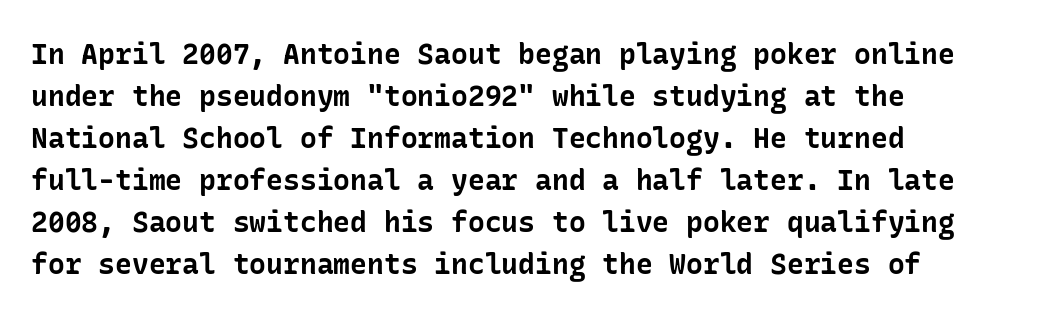
The image shows 28 px bold sans-serif type, upright; set left-aligned, normal line spacing (1.5x), normal letter spacing, not underlined; low stroke contrast and a medium x-height.
